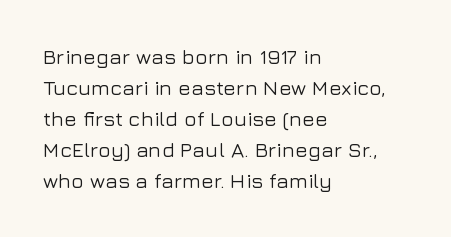
{"italic": "no", "underline": "no", "align": "left", "line_spacing": "normal", "line_spacing_ratio": 1.48, "letter_spacing": "normal", "letter_spacing_em": 0.0, "glyph_px": 21}
